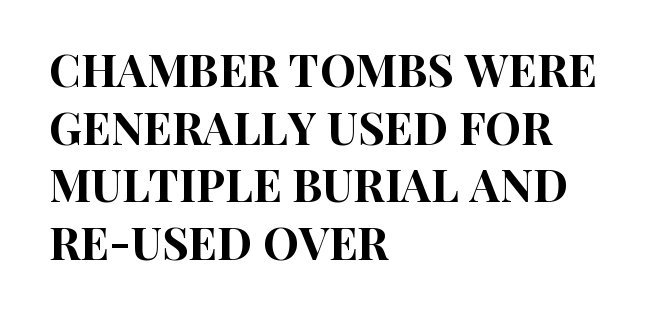
Is this a fixed-width face? No — the glyphs have proportional, varying widths. Regular leading. Check where the strokes stop: nothing finishes them off — pure sans. Default kerning and tracking; the words read as compact shapes.
